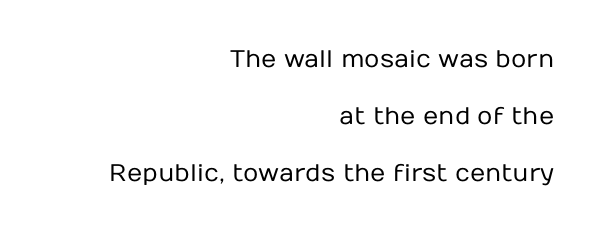
{"italic": "no", "bold": "no", "underline": "no", "align": "right", "line_spacing": "loose", "line_spacing_ratio": 2.38, "letter_spacing": "normal", "letter_spacing_em": 0.0, "glyph_px": 24}
